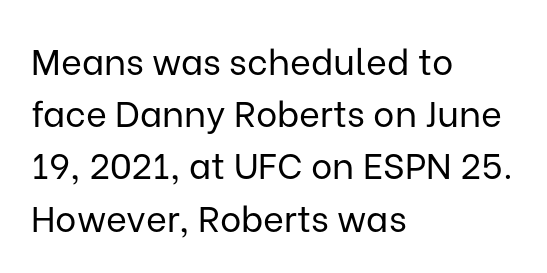
{"serif": "no", "italic": "no", "bold": "no", "weight": "regular", "width": "normal", "stroke_contrast": "low", "x_height": "medium", "monospaced": "no", "underline": "no", "align": "left", "line_spacing": "normal", "line_spacing_ratio": 1.45, "letter_spacing": "normal", "letter_spacing_em": 0.0, "glyph_px": 36}
